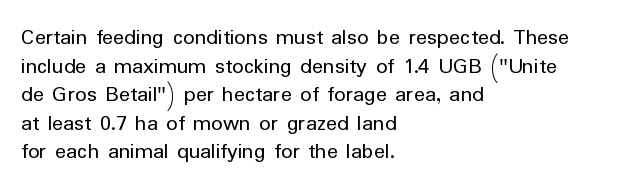
{"italic": "no", "bold": "no", "underline": "no", "align": "left", "line_spacing_ratio": 1.24, "letter_spacing": "normal", "letter_spacing_em": 0.0, "glyph_px": 23}
